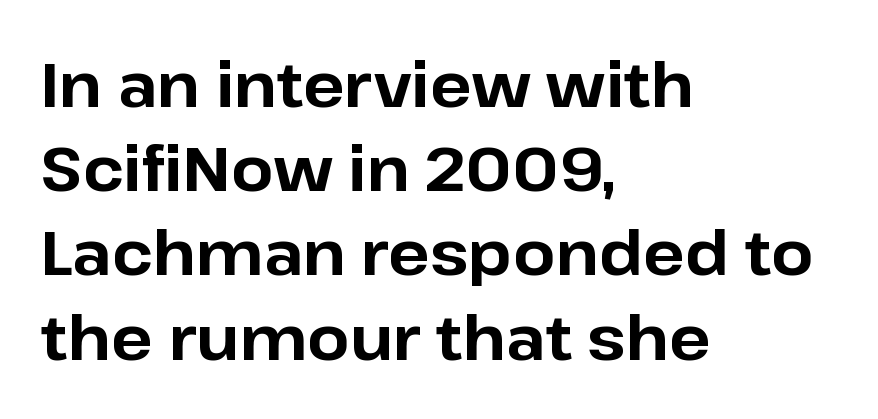
Q: Is the text bold? A: Yes.
Q: Is the text italic (slanted)? A: No, it is upright.
Q: Is the typeface a serif or a sans-serif typeface? A: Sans-serif.
Q: Is the text underlined? A: No.
Q: How is the paragraph aligned? A: Left-aligned.
Q: Is the spacing between letters normal or unusually wide? A: Normal.
Q: Is the spacing between lines tight, normal or loose? A: Normal.
Q: Width (condensed, normal, or wide)? A: Normal.
Q: Stroke contrast? A: Low.
Q: x-height? A: Medium.
Q: Monospaced? A: No.
